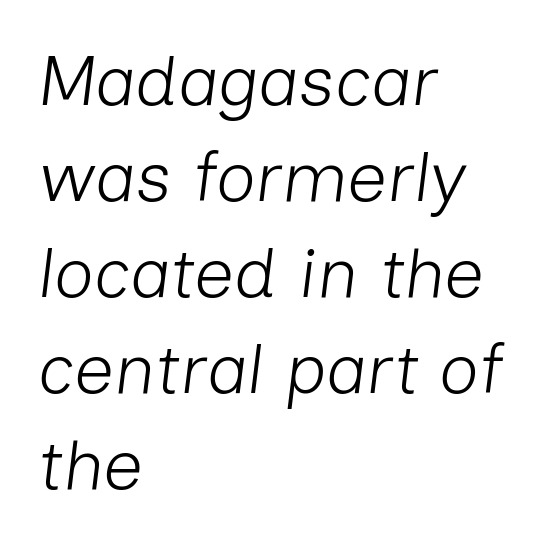
The image shows 70 px light type, italic (leaning right); set left-aligned, normal line spacing (1.37x), normal letter spacing, not underlined; low stroke contrast and a medium x-height.
